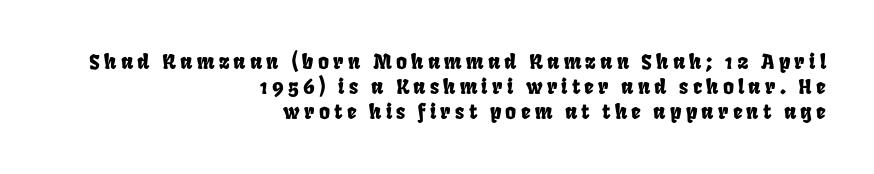
Q: Is the text underlined? A: No.
Q: How is the paragraph aligned? A: Right-aligned.
Q: Is the spacing between letters normal or unusually wide? A: Unusually wide.
